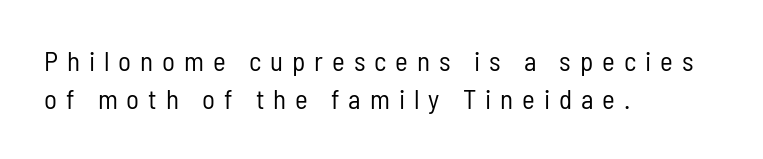
The image shows 27 px text type, upright; set left-aligned, normal line spacing (1.4x), unusually wide letter spacing (+0.33 em), not underlined.
